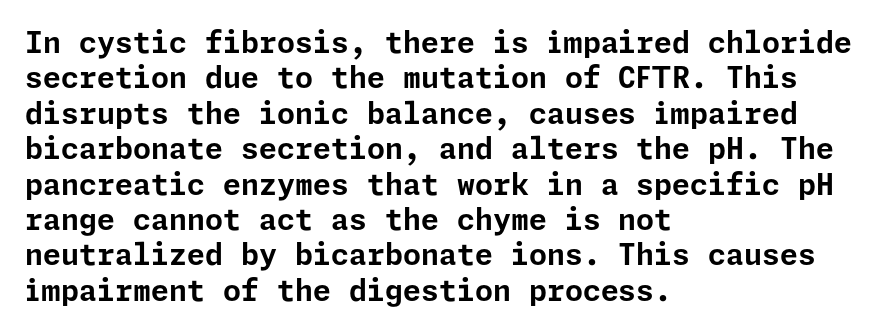
The image shows 29 px bold sans-serif type, upright; set left-aligned, line spacing 1.22x, normal letter spacing, not underlined; low stroke contrast and a medium x-height.
